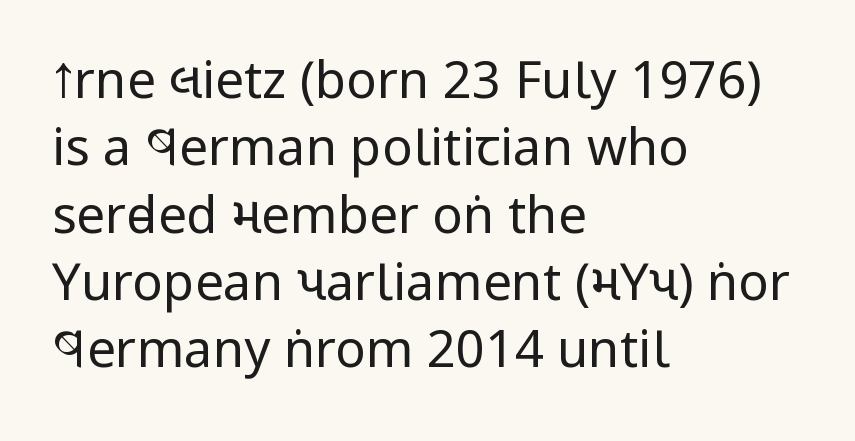
To sum up the face: it is a sans, with no serifs. Normally led — the rows are evenly, conventionally spaced. The cut favours lightness, reaching ordinary text weight at its darkest. The paragraph has a hard left edge and a soft right edge.
